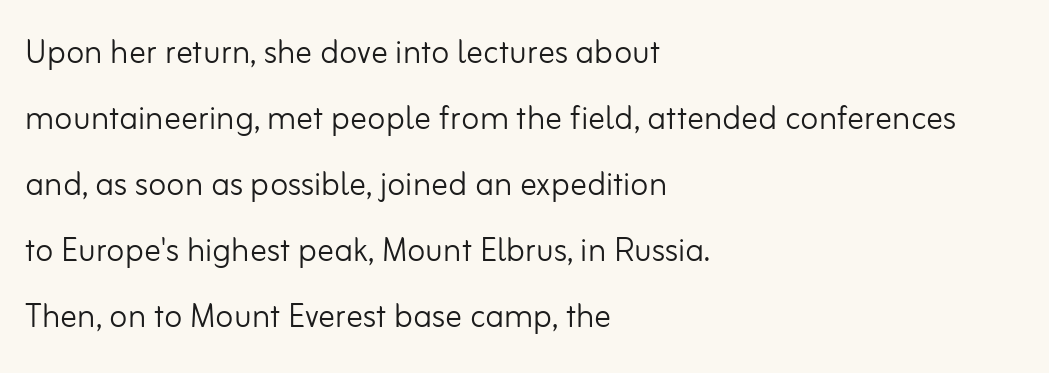
{"serif": "no", "italic": "no", "bold": "no", "weight": "light", "width": "normal", "stroke_contrast": "low", "x_height": "small", "monospaced": "no", "underline": "no", "align": "left", "line_spacing": "normal", "line_spacing_ratio": 1.57, "letter_spacing": "normal", "letter_spacing_em": 0.0, "glyph_px": 42}
